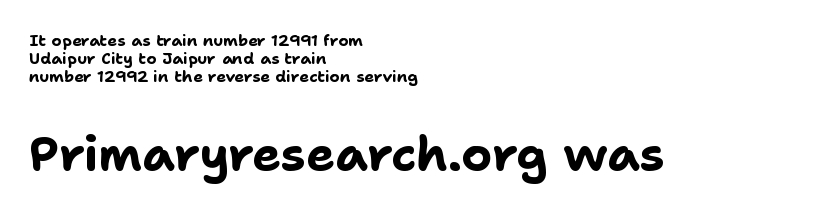
Is the lower block the larger one? Yes — the lower block carries the bigger type. Its strokes are broad and dark, the hallmark of bold type. The letters advance in unequal steps, a hallmark of proportional type. The strip under each line holds only bare page. Every stem runs plumb, perpendicular to the baseline. These lines huddle together more closely than default settings would place them.
